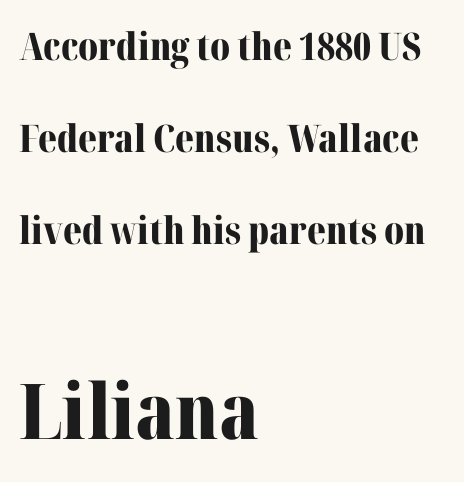
{"serif": "yes", "italic": "no", "bold": "yes", "weight": "bold", "width": "normal", "stroke_contrast": "medium", "x_height": "medium", "monospaced": "no", "underline": "no", "align": "left", "line_spacing": "loose", "line_spacing_ratio": 2.42, "letter_spacing": "normal", "letter_spacing_em": 0.0, "larger_block": "second", "size_ratio": 2.03, "glyph_px": 77}
